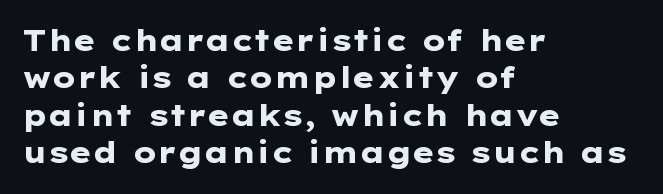
Q: Is the text bold? A: Yes.
Q: Is the text italic (slanted)? A: No, it is upright.
Q: Is the typeface a serif or a sans-serif typeface? A: Sans-serif.
Q: Is the text underlined? A: No.
Q: How is the paragraph aligned? A: Left-aligned.
Q: Is the spacing between letters normal or unusually wide? A: Normal.
Q: Is the spacing between lines tight, normal or loose? A: Normal.
Q: Width (condensed, normal, or wide)? A: Wide.
Q: Stroke contrast? A: Low.
Q: x-height? A: Medium.
Q: Monospaced? A: No.
